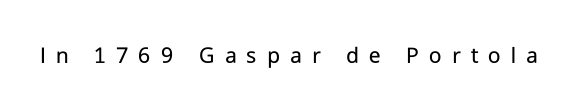
Each word looks stretched out because of the extra space between its letters. A quiet, ordinary-to-light weight characterises the typeface. A bare baseline throughout the passage. The axis of the letterforms is exactly vertical.
